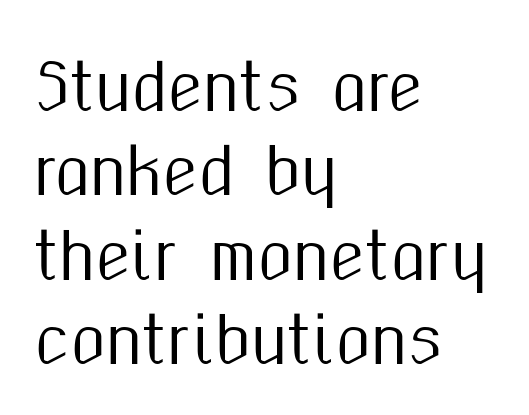
{"serif": "no", "italic": "no", "width": "condensed", "stroke_contrast": "medium", "x_height": "medium", "monospaced": "no", "underline": "no", "align": "left", "line_spacing": "normal", "line_spacing_ratio": 1.32, "letter_spacing": "normal", "letter_spacing_em": 0.0, "glyph_px": 64}
